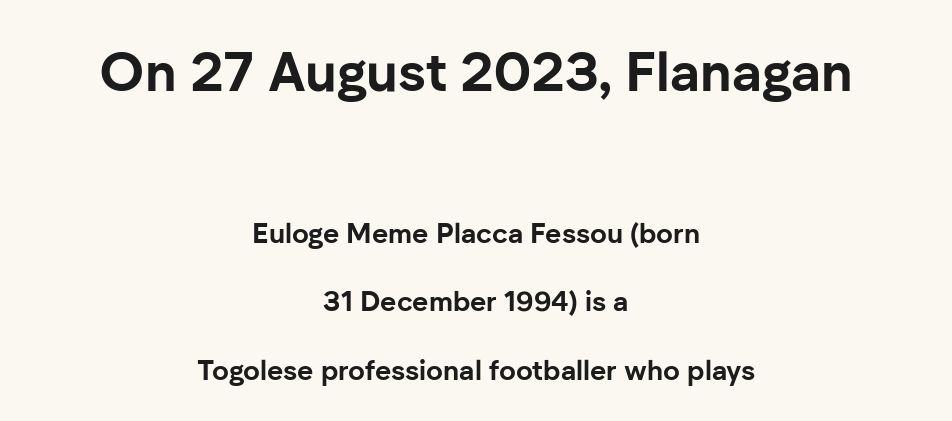
Q: Is the text bold? A: Yes.
Q: Is the text italic (slanted)? A: No, it is upright.
Q: Is the typeface a serif or a sans-serif typeface? A: Sans-serif.
Q: Is the text underlined? A: No.
Q: How is the paragraph aligned? A: Centered.
Q: Is the spacing between letters normal or unusually wide? A: Normal.
Q: Is the spacing between lines tight, normal or loose? A: Loose.
Q: Which block of text is set in a larger size, the first (top) or the second (bottom)? A: The first (top) one.
Q: Width (condensed, normal, or wide)? A: Normal.
Q: Stroke contrast? A: Low.
Q: x-height? A: Medium.
Q: Monospaced? A: No.
